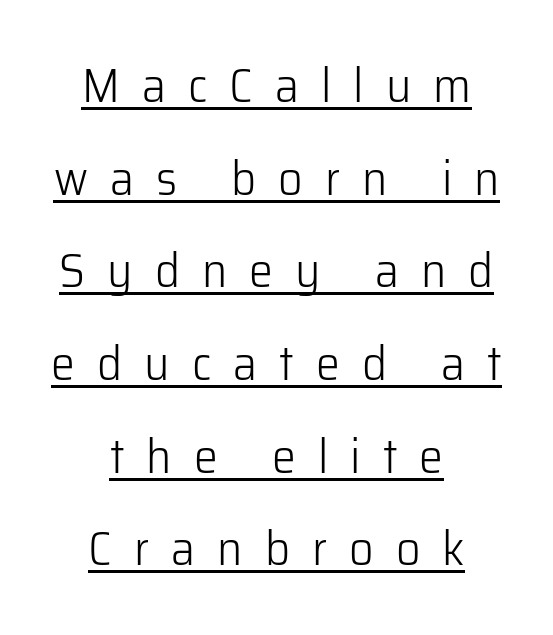
The image shows 48 px light sans-serif type, upright; set centered, loose line spacing (1.93x), unusually wide letter spacing (+0.46 em), underlined; low stroke contrast and a medium x-height.
